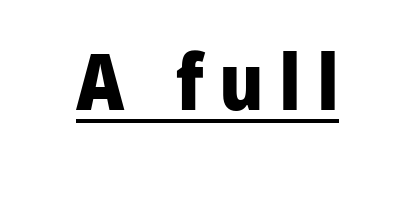
The image shows 78 px heavy sans-serif type, upright; set unusually wide letter spacing (+0.2 em), underlined; low stroke contrast and a medium x-height.
